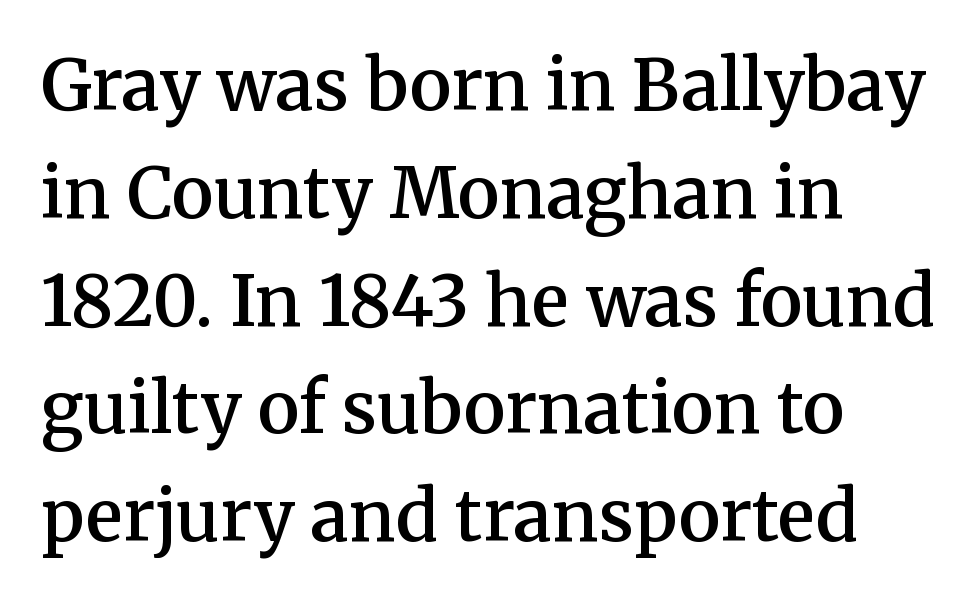
The image shows 70 px semibold serif type, upright; set left-aligned, normal line spacing (1.54x), normal letter spacing, not underlined; medium stroke contrast and a medium x-height.
